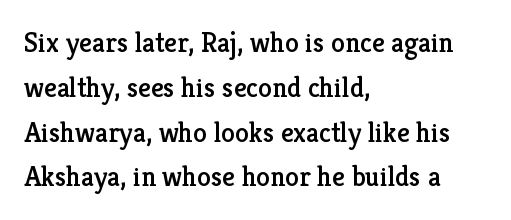
{"serif": "yes", "italic": "no", "width": "normal", "stroke_contrast": "low", "x_height": "medium", "monospaced": "no", "underline": "no", "align": "left", "line_spacing": "normal", "line_spacing_ratio": 1.6, "letter_spacing": "normal", "letter_spacing_em": 0.0, "glyph_px": 28}
